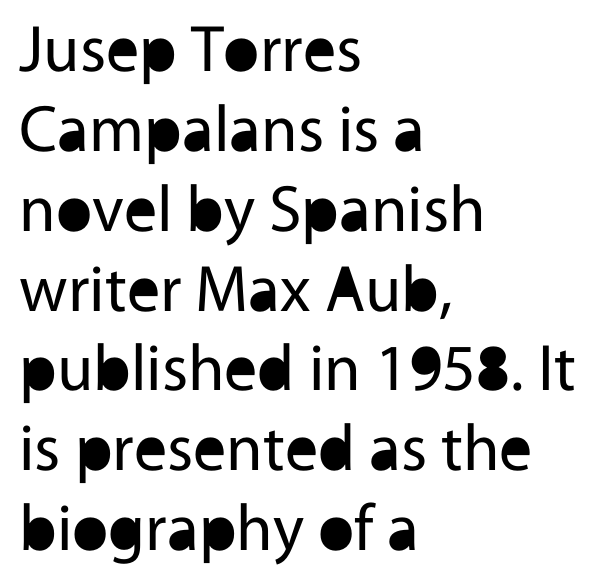
Q: Is the text bold? A: No.
Q: Is the text italic (slanted)? A: No, it is upright.
Q: Is the typeface a serif or a sans-serif typeface? A: Sans-serif.
Q: Is the text underlined? A: No.
Q: How is the paragraph aligned? A: Left-aligned.
Q: Is the spacing between letters normal or unusually wide? A: Normal.
Q: Width (condensed, normal, or wide)? A: Normal.
Q: x-height? A: Medium.
Q: Monospaced? A: No.
